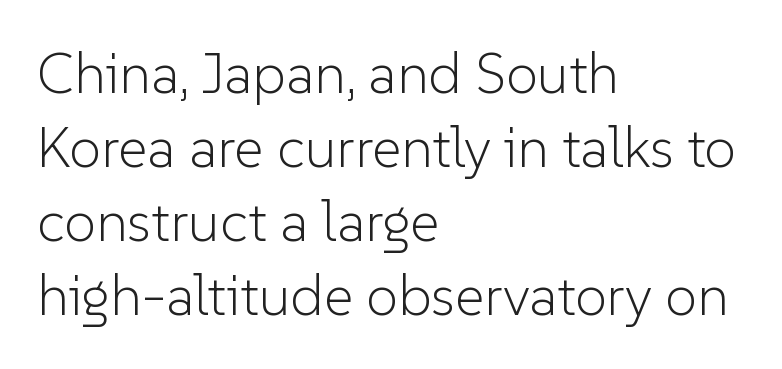
These lines keep a tight, regular rhythm from letter to letter. Reading down the column, the eye jumps a familiar distance to each next line. The letters advance in unequal steps, a hallmark of proportional type. The weight tops out at a normal text grade.
